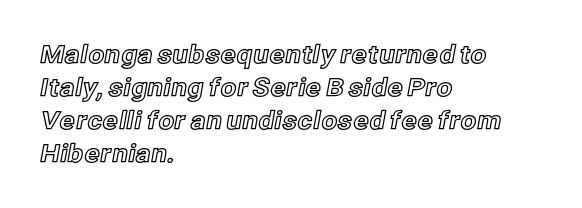
Every row of glyphs begins at an identical x-position on the left. Words appear dense and cohesive because spacing is normal. Vertical spacing — default. Check under the words: just untouched page.
